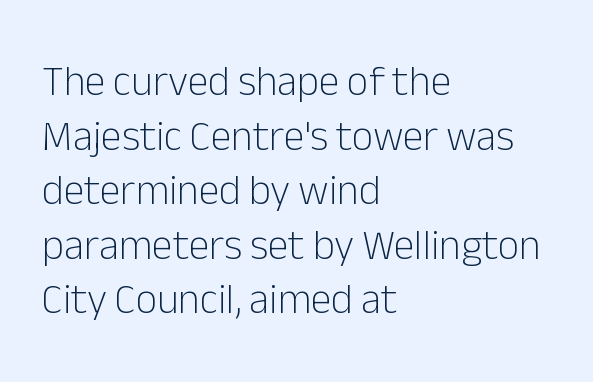
The image shows 42 px light sans-serif type, upright; set left-aligned, normal line spacing (1.3x), normal letter spacing, not underlined; low stroke contrast and a medium x-height.
